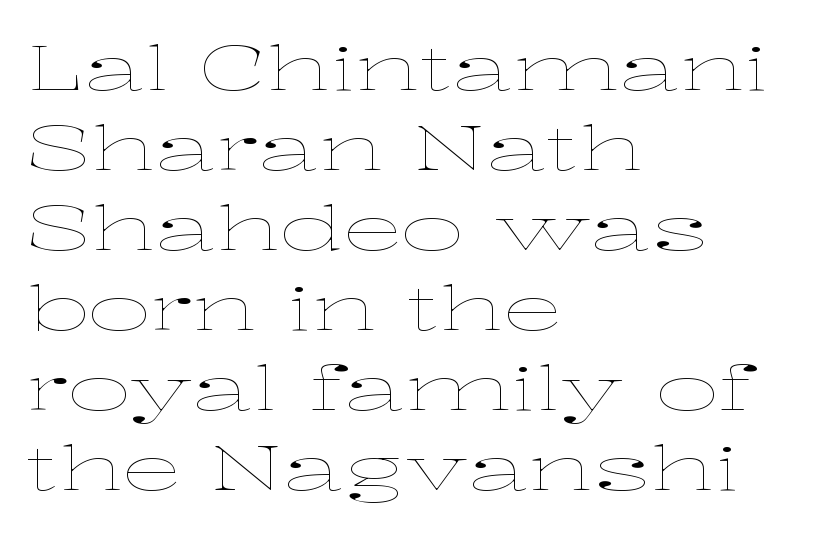
Q: Is the text bold? A: No.
Q: Is the text italic (slanted)? A: No, it is upright.
Q: Is the text underlined? A: No.
Q: How is the paragraph aligned? A: Left-aligned.
Q: Is the spacing between letters normal or unusually wide? A: Normal.
Q: Is the spacing between lines tight, normal or loose? A: Normal.
Q: Width (condensed, normal, or wide)? A: Wide.
Q: Stroke contrast? A: Low.
Q: x-height? A: Medium.
Q: Monospaced? A: No.
